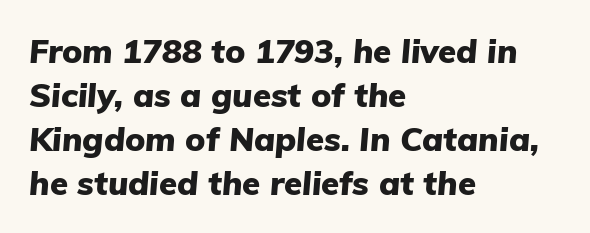
Q: Is the text bold? A: Yes.
Q: Is the text italic (slanted)? A: Yes, it leans right by about 5 degrees.
Q: Is the text underlined? A: No.
Q: How is the paragraph aligned? A: Left-aligned.
Q: Is the spacing between letters normal or unusually wide? A: Normal.
Q: Is the spacing between lines tight, normal or loose? A: Normal.
Q: Width (condensed, normal, or wide)? A: Normal.
Q: Stroke contrast? A: Low.
Q: x-height? A: Medium.
Q: Monospaced? A: No.
